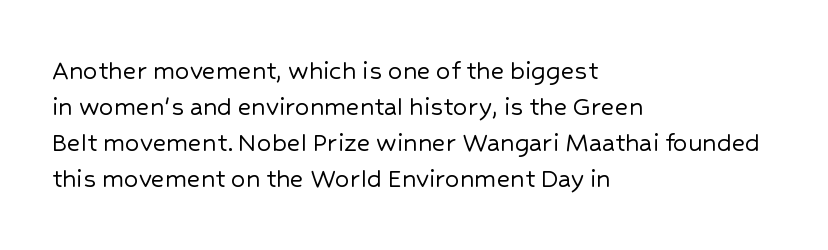
Q: Is the text italic (slanted)? A: No, it is upright.
Q: Is the typeface a serif or a sans-serif typeface? A: Sans-serif.
Q: Is the text underlined? A: No.
Q: How is the paragraph aligned? A: Left-aligned.
Q: Is the spacing between letters normal or unusually wide? A: Normal.
Q: Width (condensed, normal, or wide)? A: Normal.
Q: Stroke contrast? A: Low.
Q: x-height? A: Medium.
Q: Monospaced? A: No.
